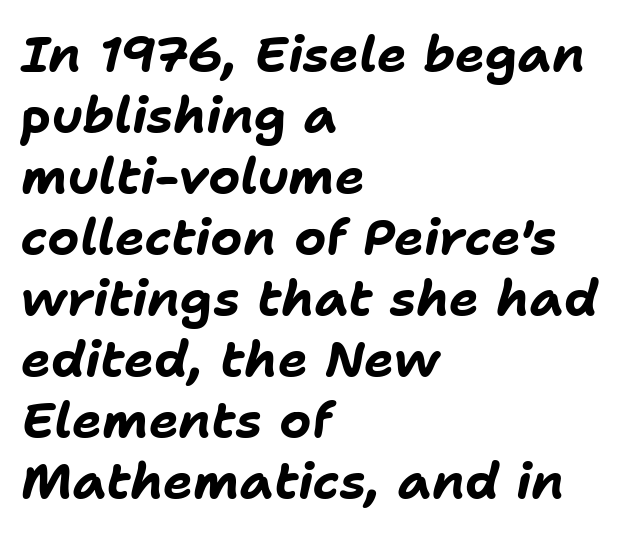
Q: Is the text bold? A: Yes.
Q: Is the text italic (slanted)? A: Yes, it leans right by about 11 degrees.
Q: Is the text underlined? A: No.
Q: How is the paragraph aligned? A: Left-aligned.
Q: Is the spacing between letters normal or unusually wide? A: Normal.
Q: Width (condensed, normal, or wide)? A: Normal.
Q: Stroke contrast? A: Low.
Q: x-height? A: Medium.
Q: Monospaced? A: No.
